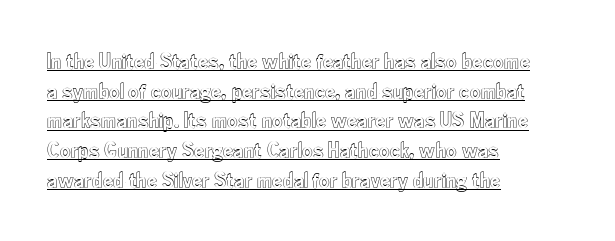
The gaps between neighbouring characters are ordinary and unremarkable. Rows of type keep a routine distance in the vertical direction. This is underlined copy, the kind a proofreader might mark for attention. Every stem runs plumb, perpendicular to the baseline. The compositor pushed each line to the left boundary.
